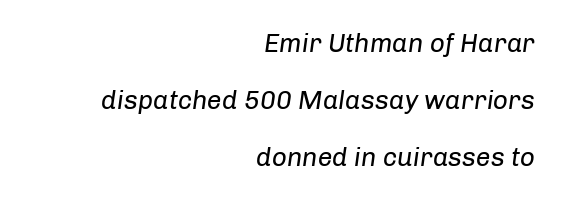
{"italic": "yes", "lean": "right", "slant_degrees": 8, "bold": "no", "underline": "no", "align": "right", "line_spacing": "loose", "line_spacing_ratio": 2.2, "letter_spacing": "normal", "letter_spacing_em": 0.0, "glyph_px": 26}
